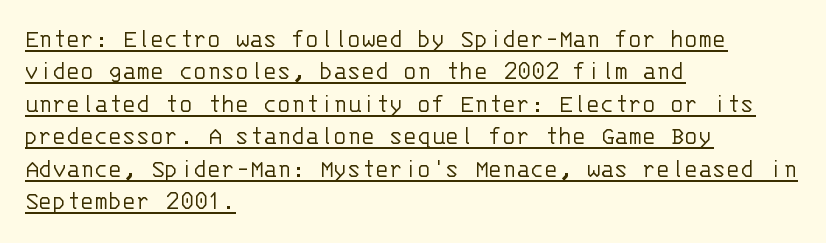
The image shows 26 px text type, upright; set left-aligned, normal line spacing (1.25x), normal letter spacing, underlined.
